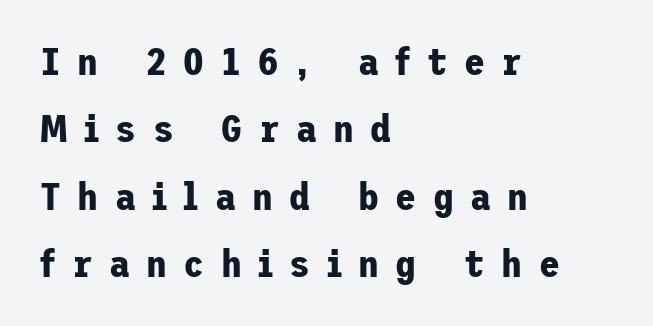
Anything drawn beneath the words? Only blank space. Grotesque or geometric, the face here clearly has no serifs. The letters are bold, with thick, heavy strokes. Horizontally, the lines are justified to the leading edge only. Tall strokes in this sample are plumb rather than angled.
